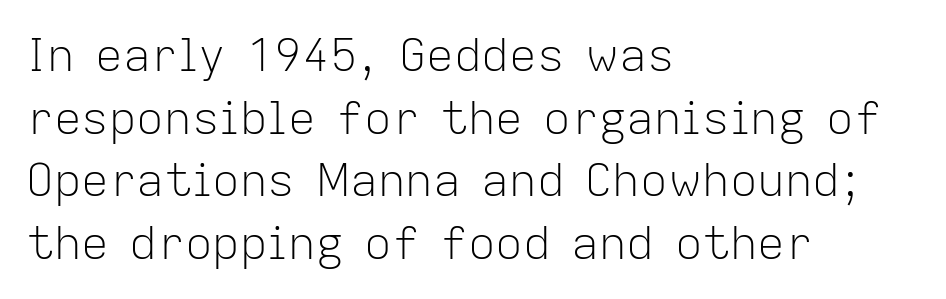
The image shows 46 px light sans-serif type, upright; set left-aligned, normal line spacing (1.36x), normal letter spacing, not underlined; low stroke contrast and a medium x-height.
